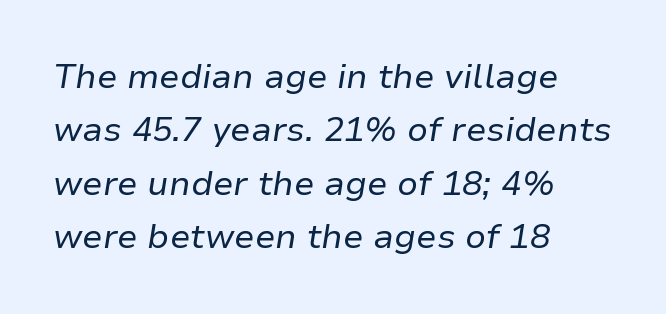
{"italic": "yes", "lean": "right", "slant_degrees": 9, "bold": "no", "weight": "regular", "width": "normal", "stroke_contrast": "low", "x_height": "medium", "monospaced": "no", "underline": "no", "align": "left", "line_spacing": "normal", "line_spacing_ratio": 1.57, "letter_spacing": "normal", "letter_spacing_em": 0.0, "glyph_px": 34}
